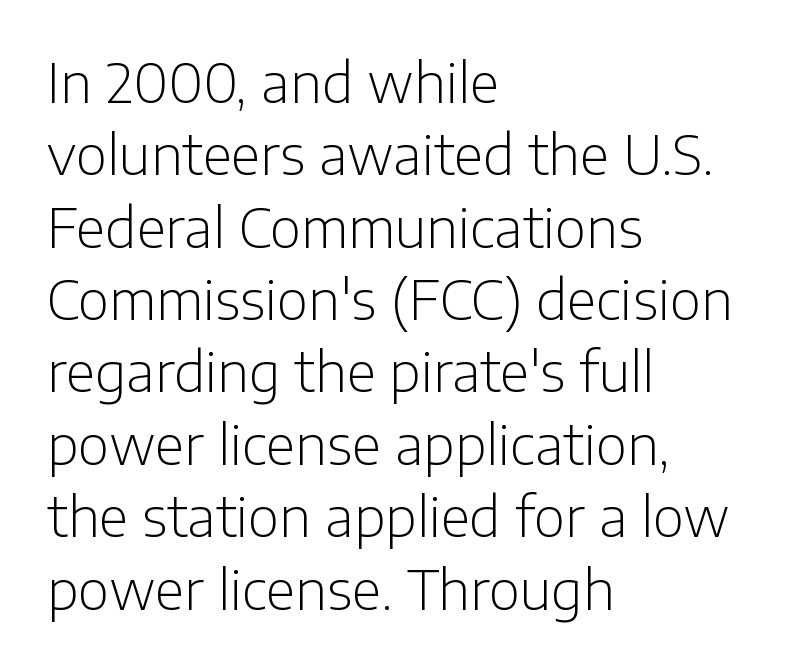
{"serif": "no", "italic": "no", "bold": "no", "weight": "light", "width": "normal", "stroke_contrast": "low", "x_height": "medium", "monospaced": "no", "underline": "no", "align": "left", "line_spacing": "normal", "line_spacing_ratio": 1.34, "letter_spacing": "normal", "letter_spacing_em": 0.0, "glyph_px": 54}
